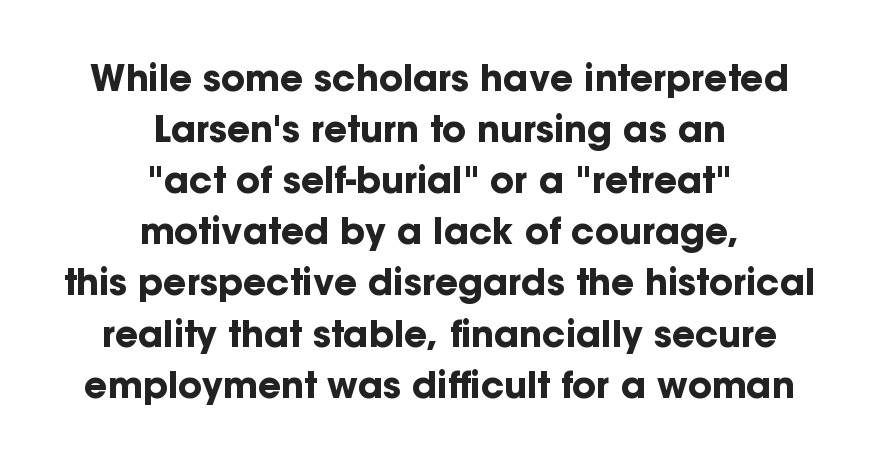
The face used here is rendered with its standard letterfit. Typographically, this falls in the sans-serif category. Typesetter's note: full bold, strokes at maximum text heaviness. A typesetter would call this proportional, since set widths differ per character. When letters stand straight like this, we call the style roman or upright.
